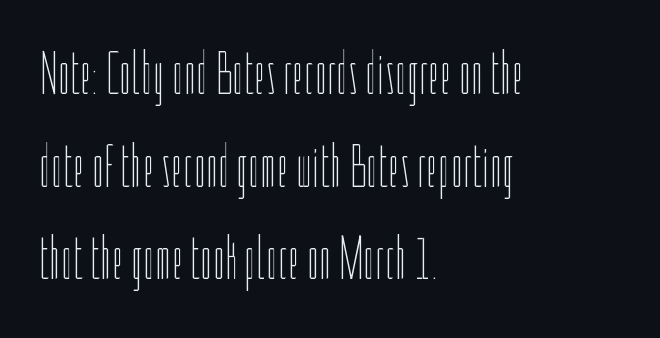
The image shows 61 px thin, condensed type, upright; set left-aligned, normal line spacing (1.52x), normal letter spacing, not underlined; low stroke contrast and a medium x-height.
